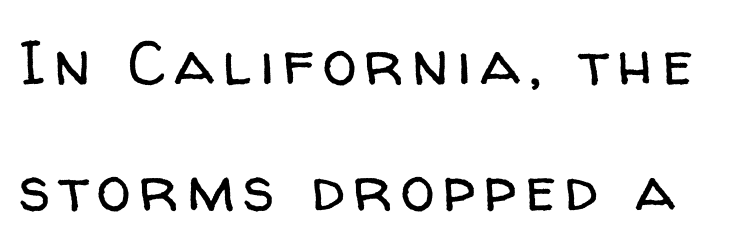
{"serif": "no", "italic": "no", "bold": "no", "weight": "regular", "width": "normal", "stroke_contrast": "low", "x_height": "medium", "monospaced": "no", "underline": "no", "line_spacing": "loose", "line_spacing_ratio": 2.03, "glyph_px": 62}
